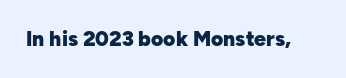
Q: Is the text bold? A: Yes.
Q: Is the text italic (slanted)? A: No, it is upright.
Q: Is the text underlined? A: No.
Q: Is the spacing between letters normal or unusually wide? A: Normal.
